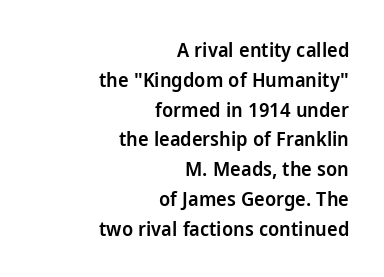
Q: Is the text bold? A: Semi-bold.
Q: Is the text italic (slanted)? A: No, it is upright.
Q: Is the text underlined? A: No.
Q: How is the paragraph aligned? A: Right-aligned.
Q: Is the spacing between letters normal or unusually wide? A: Normal.
Q: Is the spacing between lines tight, normal or loose? A: Normal.
